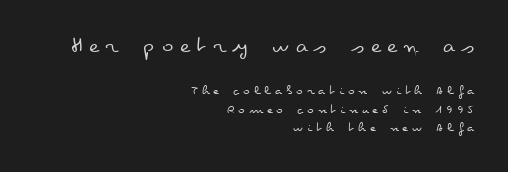
The image shows 24 px text type, upright; set right-aligned, normal line spacing (1.3x), unusually wide letter spacing (+0.28 em), not underlined; the first (top) block is 1.71x larger.
